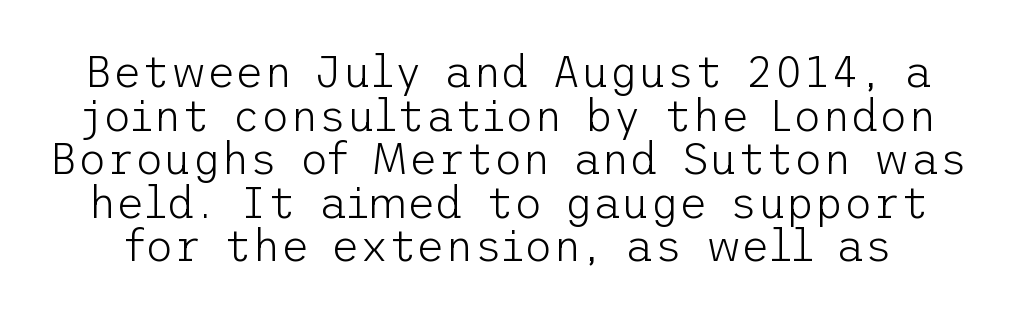
The type is set solid horizontally, with unmodified tracking. The glyphs in this specimen are sans serif. The letterforms sit at book weight or below. Unmarked baselines from the first word to the last. The passage shown stacks its lines with hardly any gap.
